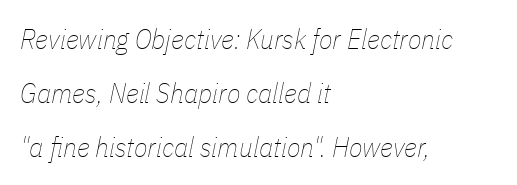
Letters rest on an invisible, unmarked baseline. The whole block is typeset with a tilt. The face used here is proportionally spaced, like ordinary book or web type. This block would shrink considerably if given ordinary leading; it's expanded now.
